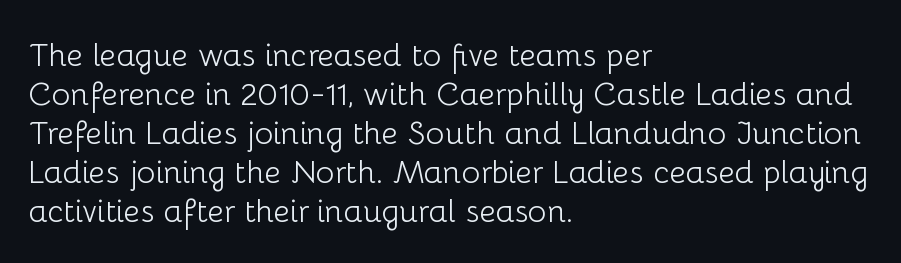
Descenders are the only things crossing below the line. Honestly, the letter spacing is just normal — you wouldn't notice it. The axis of the letterforms is exactly vertical. A light-to-regular cut is what we see here. Proportional: the letters do not fall into vertical columns.
